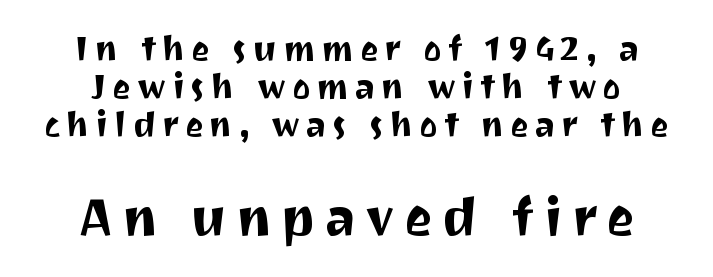
Q: Is the text italic (slanted)? A: No, it is upright.
Q: Is the typeface a serif or a sans-serif typeface? A: Sans-serif.
Q: Is the text underlined? A: No.
Q: How is the paragraph aligned? A: Centered.
Q: Is the spacing between lines tight, normal or loose? A: Tight.
Q: Which block of text is set in a larger size, the first (top) or the second (bottom)? A: The second (bottom) one.
Q: Width (condensed, normal, or wide)? A: Normal.
Q: Stroke contrast? A: Medium.
Q: x-height? A: Medium.
Q: Monospaced? A: No.
